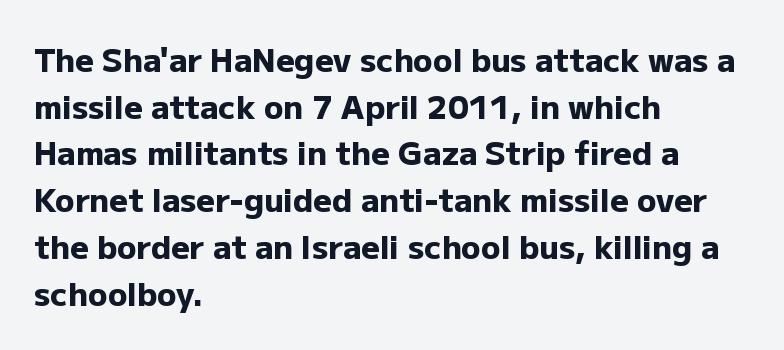
{"serif": "no", "italic": "no", "bold": "yes", "weight": "heavy", "width": "normal", "stroke_contrast": "low", "x_height": "medium", "monospaced": "no", "underline": "no", "align": "left", "line_spacing": "normal", "line_spacing_ratio": 1.46, "letter_spacing": "normal", "letter_spacing_em": 0.0, "glyph_px": 32}
